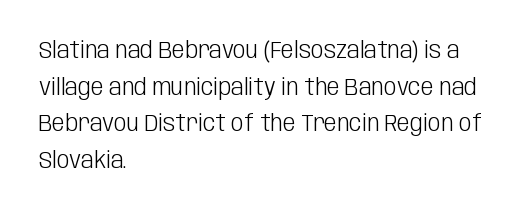
The image shows 23 px text type, upright; set left-aligned, normal line spacing (1.59x), normal letter spacing, not underlined.
